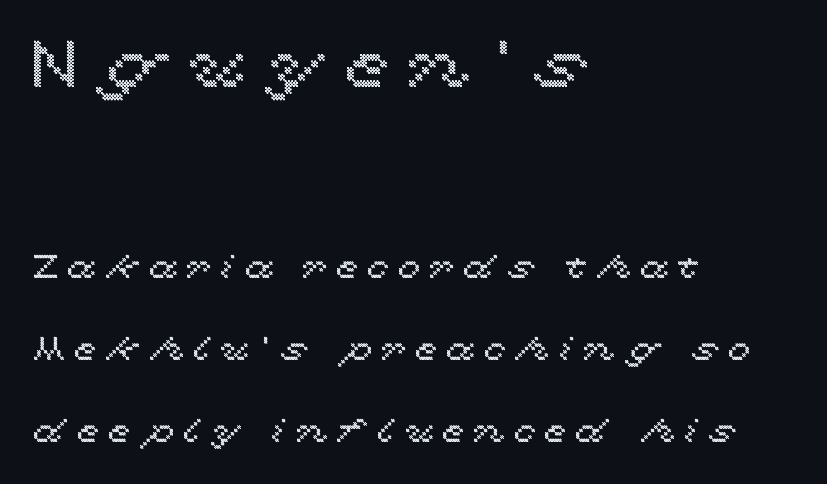
Q: Is the text italic (slanted)? A: Yes.
Q: Is the text underlined? A: No.
Q: How is the paragraph aligned? A: Left-aligned.
Q: Is the spacing between letters normal or unusually wide? A: Unusually wide.
Q: Is the spacing between lines tight, normal or loose? A: Loose.
Q: Which block of text is set in a larger size, the first (top) or the second (bottom)? A: The first (top) one.
Q: Width (condensed, normal, or wide)? A: Wide.
Q: x-height? A: Medium.
Q: Monospaced? A: No.
